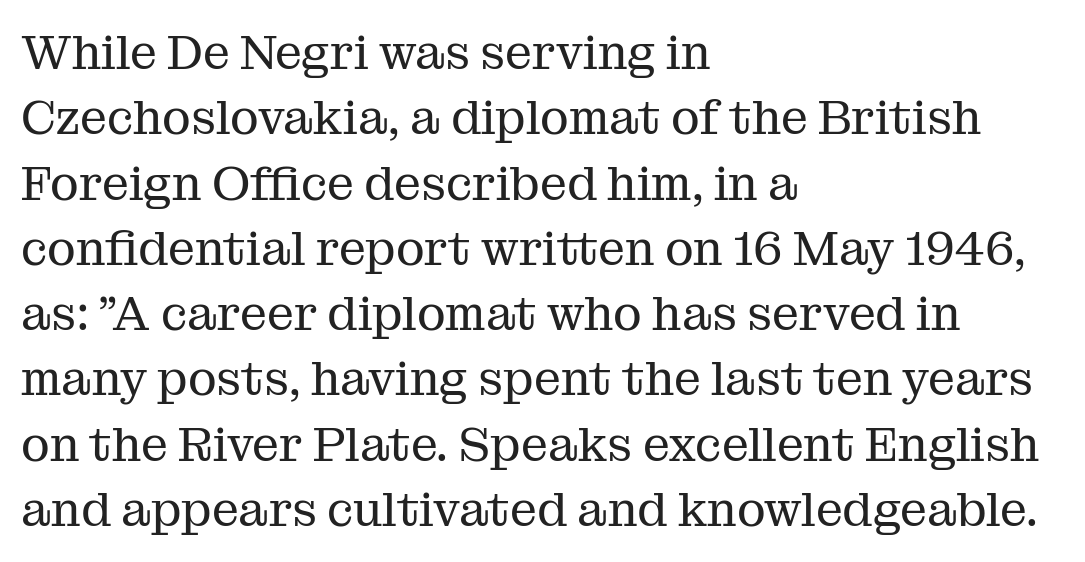
This block has exactly the height ordinary leading produces. Varying glyph widths throughout — classic text-font behaviour. Notice how the passage keeps a crisp vertical edge on the left only. This is serif lettering, the kind often seen in printed books. Is the type heavy? It reads as light-to-regular instead. Does extra space separate the letters? No, they use regular spacing.
